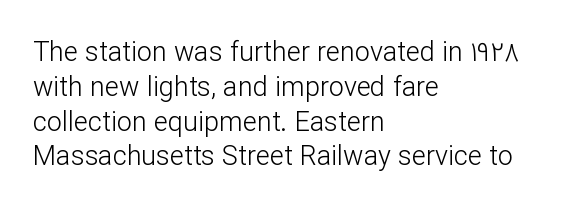
{"italic": "no", "bold": "no", "underline": "no", "align": "left", "line_spacing": "normal", "line_spacing_ratio": 1.29, "letter_spacing": "normal", "letter_spacing_em": 0.0, "glyph_px": 27}
